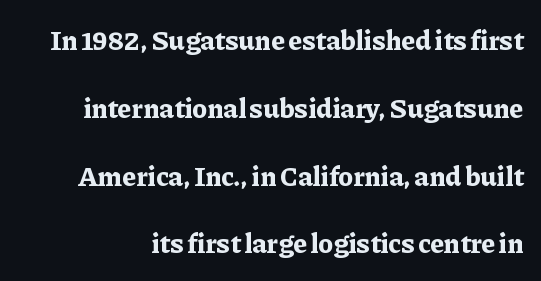
Q: Is the text bold? A: Yes.
Q: Is the text italic (slanted)? A: No, it is upright.
Q: Is the typeface a serif or a sans-serif typeface? A: Serif.
Q: Is the text underlined? A: No.
Q: Is the spacing between letters normal or unusually wide? A: Normal.
Q: Is the spacing between lines tight, normal or loose? A: Loose.
Q: Width (condensed, normal, or wide)? A: Normal.
Q: Stroke contrast? A: Low.
Q: x-height? A: Medium.
Q: Monospaced? A: No.
